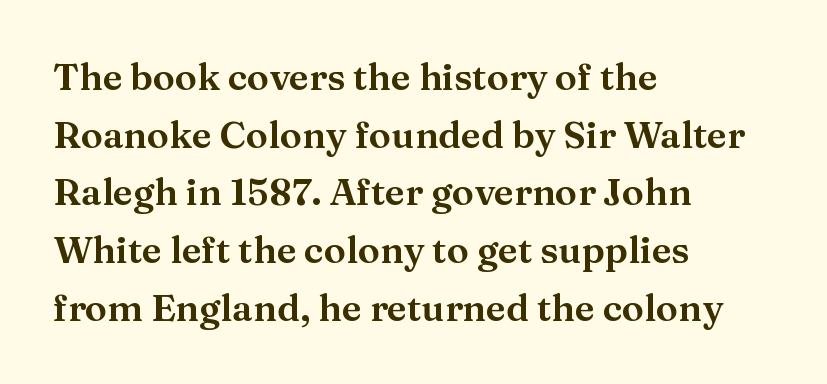
Vertical strokes here are truly vertical. Do the characters align in a grid? No, the font is proportional. This sample is left-justified, so line endings fall wherever the words run out. Glyph-to-glyph distance matches everyday printed text.
